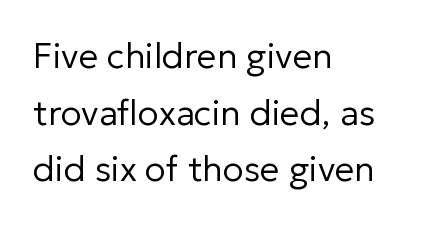
Q: Is the text bold? A: No.
Q: Is the text italic (slanted)? A: No, it is upright.
Q: Is the typeface a serif or a sans-serif typeface? A: Sans-serif.
Q: Is the text underlined? A: No.
Q: How is the paragraph aligned? A: Left-aligned.
Q: Is the spacing between letters normal or unusually wide? A: Normal.
Q: Is the spacing between lines tight, normal or loose? A: Normal.
Q: Width (condensed, normal, or wide)? A: Normal.
Q: Stroke contrast? A: Low.
Q: x-height? A: Medium.
Q: Monospaced? A: No.
